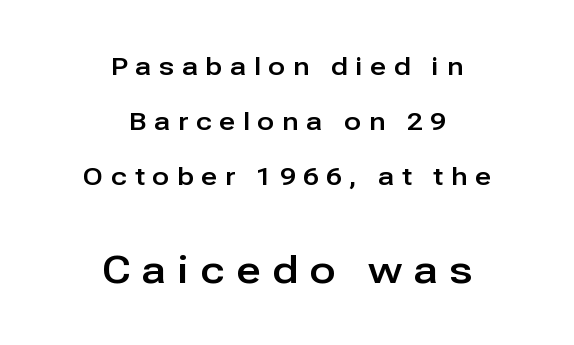
{"serif": "no", "italic": "no", "width": "normal", "stroke_contrast": "low", "x_height": "medium", "monospaced": "no", "underline": "no", "align": "center", "line_spacing": "loose", "line_spacing_ratio": 2.21, "letter_spacing": "wide", "letter_spacing_em": 0.31, "larger_block": "second", "size_ratio": 1.52, "glyph_px": 38}
